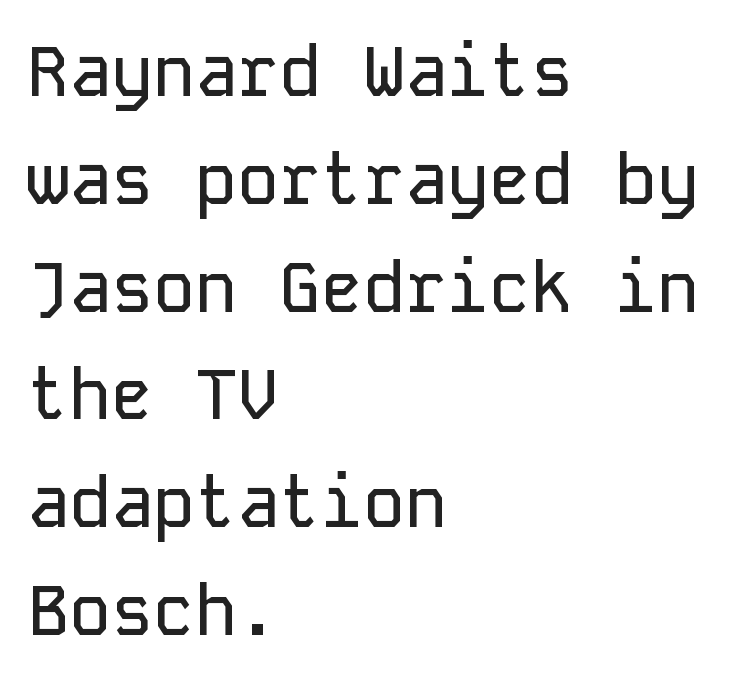
The image shows 70 px sans-serif type, upright, monospaced; set left-aligned, normal line spacing (1.54x), normal letter spacing, not underlined; low stroke contrast and a medium x-height.
